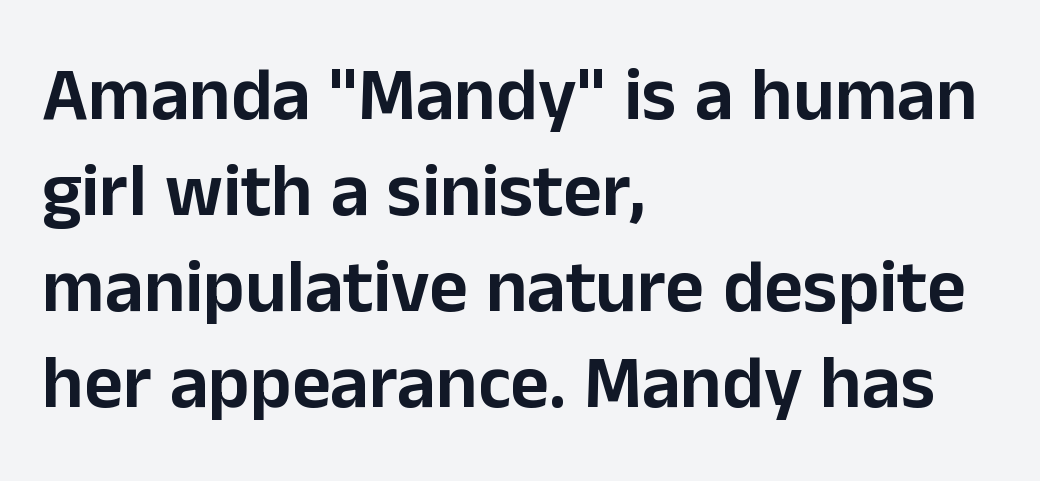
{"serif": "no", "italic": "no", "width": "normal", "stroke_contrast": "low", "x_height": "medium", "monospaced": "no", "underline": "no", "align": "left", "line_spacing": "normal", "line_spacing_ratio": 1.28, "letter_spacing": "normal", "letter_spacing_em": 0.0, "glyph_px": 75}
